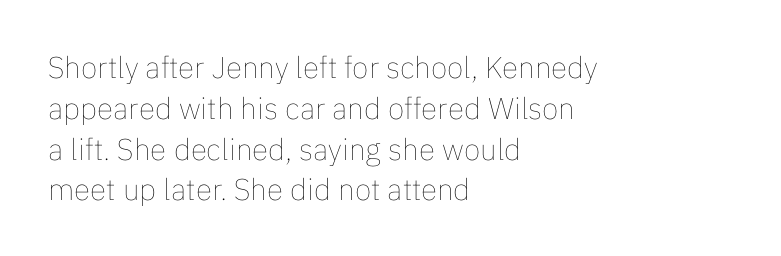
Horizontal bands of white between lines are of average thickness. The lines are quadded left. Characters follow at the spacing the type designer built in. You could not count columns in this text — the font is proportionally spaced. No heavy texture on the line: the type isn't bold.
